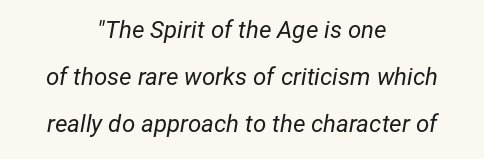
One glance says open: line gaps are wider than usual. Does extra space separate the letters? No, they use regular spacing. The compositor balanced each line on the midline. Stem width sits at or under what a default text font uses. Quick note: italic.
